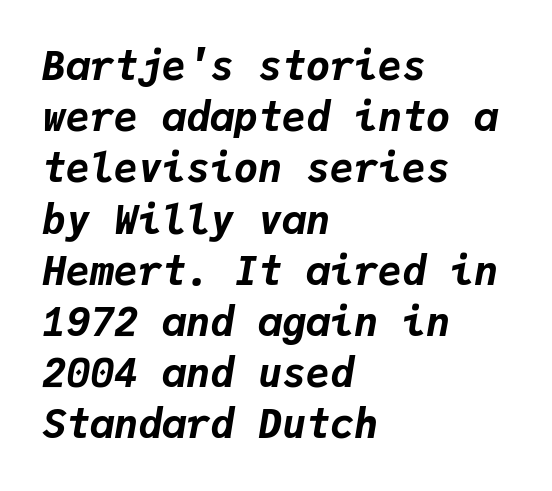
Heft: maximum for text — a bold. The words here are not underlined. Style check: oblique. Spacing between characters is what you'd get straight out of the box.
